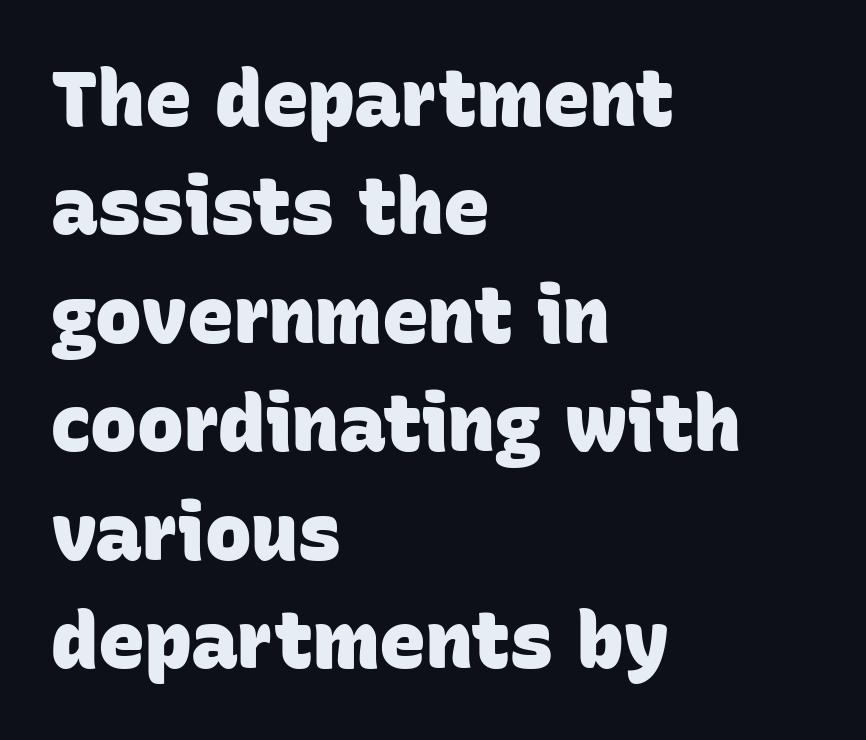
{"serif": "no", "bold": "yes", "weight": "heavy", "width": "normal", "stroke_contrast": "low", "x_height": "large", "monospaced": "no", "underline": "no", "align": "left", "line_spacing": "normal", "line_spacing_ratio": 1.39, "letter_spacing": "normal", "letter_spacing_em": 0.0, "glyph_px": 78}
